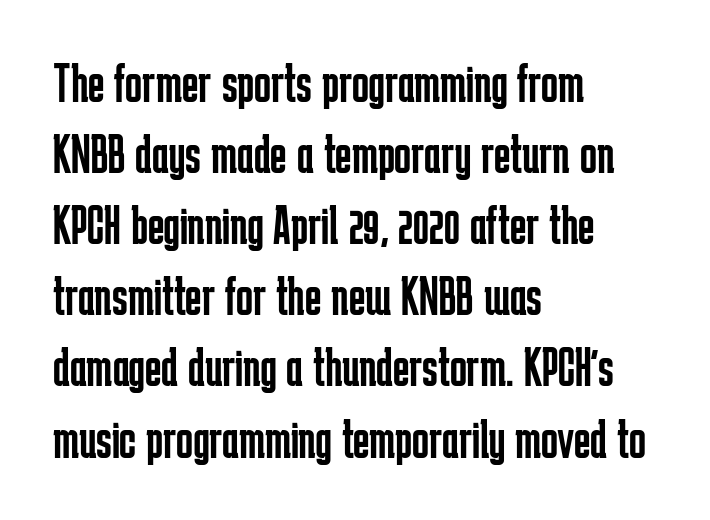
{"serif": "no", "italic": "no", "bold": "no", "weight": "regular", "width": "condensed", "stroke_contrast": "low", "x_height": "medium", "monospaced": "no", "underline": "no", "align": "left", "line_spacing": "normal", "line_spacing_ratio": 1.27, "letter_spacing": "normal", "letter_spacing_em": 0.0, "glyph_px": 56}
